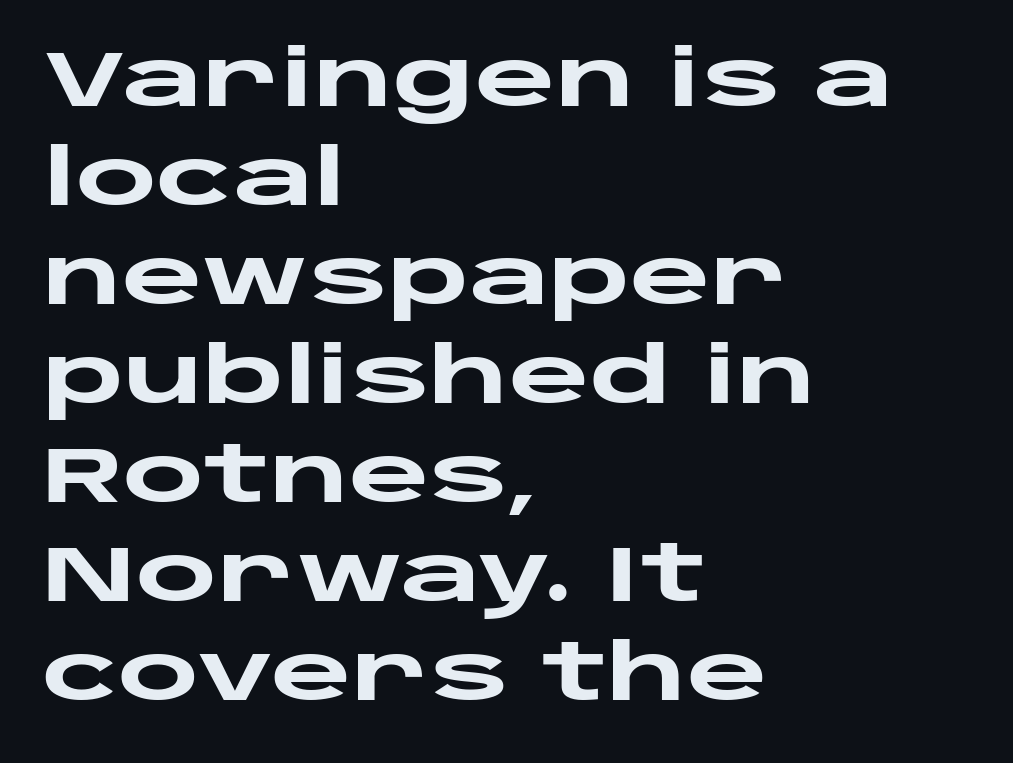
The image shows 78 px heavy, wide sans-serif type, upright; set left-aligned, normal line spacing (1.27x), normal letter spacing, not underlined; low stroke contrast and a large x-height.
